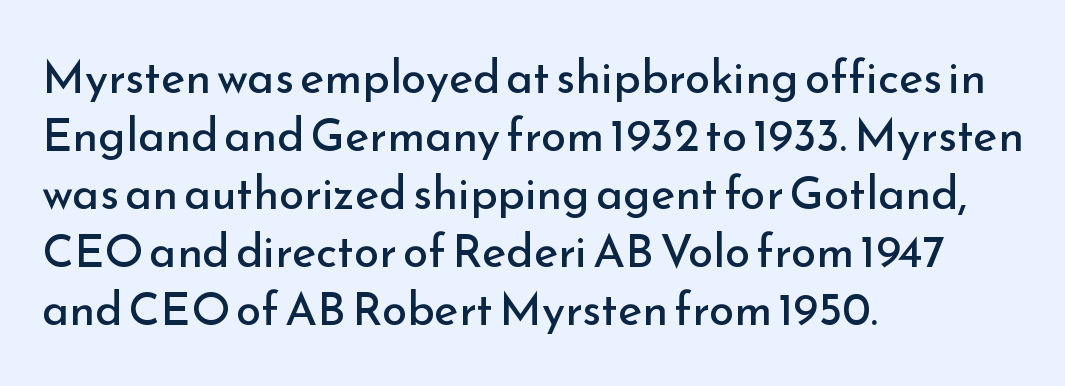
Words appear dense and cohesive because spacing is normal. A typesetter would mark this as roman, not italic. Left-aligned paragraph, ragged on the right. This sample uses a sans-serif face.
